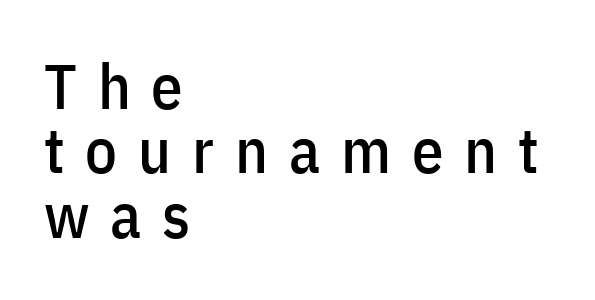
Q: Is the text italic (slanted)? A: No, it is upright.
Q: Is the typeface a serif or a sans-serif typeface? A: Sans-serif.
Q: Is the text underlined? A: No.
Q: How is the paragraph aligned? A: Left-aligned.
Q: Is the spacing between letters normal or unusually wide? A: Unusually wide.
Q: Is the spacing between lines tight, normal or loose? A: Tight.
Q: Width (condensed, normal, or wide)? A: Condensed.
Q: Stroke contrast? A: Low.
Q: x-height? A: Medium.
Q: Monospaced? A: No.
